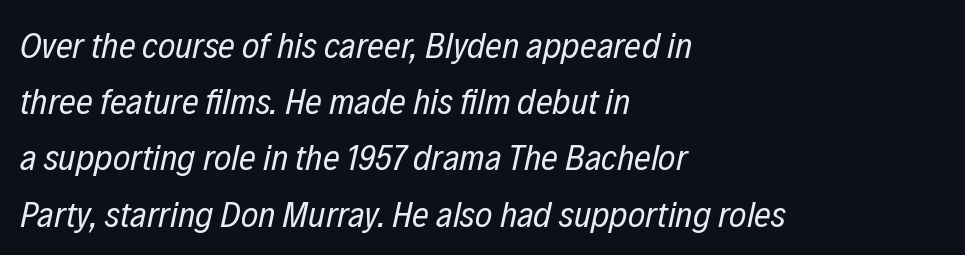
Q: Is the text bold? A: No.
Q: Is the text italic (slanted)? A: Yes, it leans right by about 12 degrees.
Q: Is the text underlined? A: No.
Q: How is the paragraph aligned? A: Left-aligned.
Q: Is the spacing between letters normal or unusually wide? A: Normal.
Q: Is the spacing between lines tight, normal or loose? A: Normal.
Q: Width (condensed, normal, or wide)? A: Condensed.
Q: Stroke contrast? A: Low.
Q: x-height? A: Medium.
Q: Monospaced? A: No.
